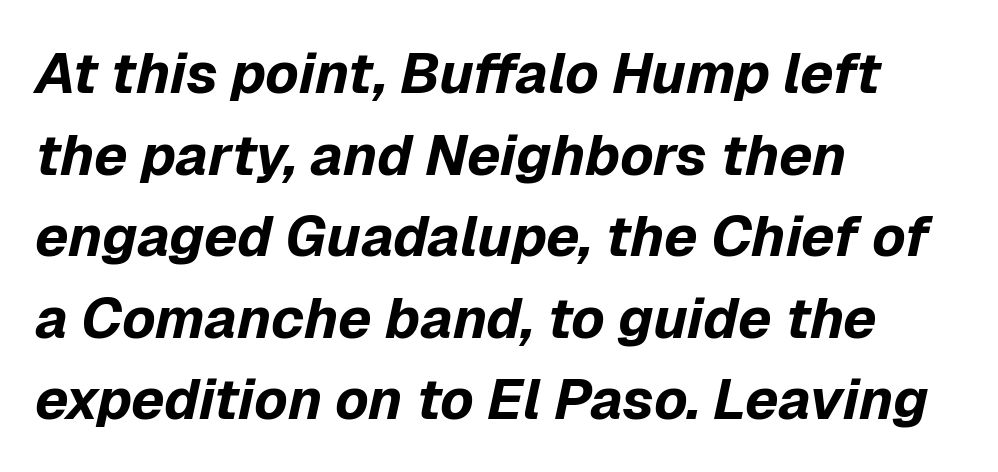
The image shows 57 px bold type, italic (leaning right); set left-aligned, normal line spacing (1.43x), normal letter spacing, not underlined; low stroke contrast and a medium x-height.
